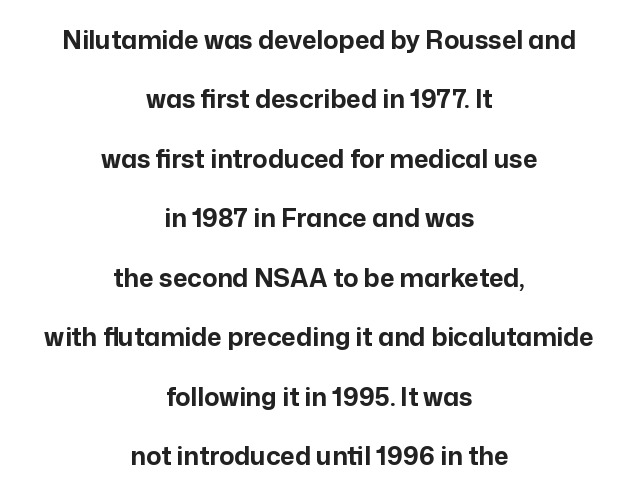
The image shows 25 px bold type, upright; set centered, loose line spacing (2.38x), normal letter spacing, not underlined.
